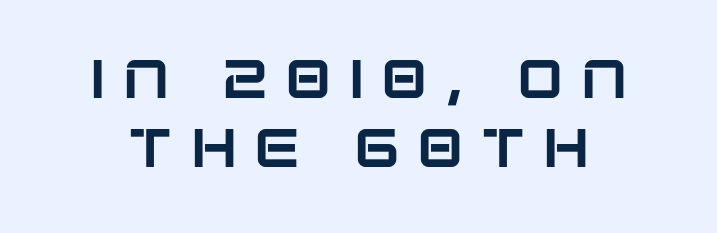
The image shows 55 px sans-serif type, upright; set normal line spacing (1.26x), unusually wide letter spacing (+0.31 em), not underlined; low stroke contrast and a large x-height.
